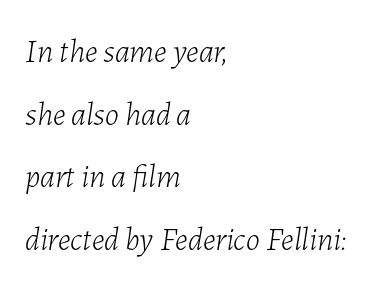
Q: Is the text bold? A: No.
Q: Is the text italic (slanted)? A: Yes, it leans right by about 7 degrees.
Q: Is the text underlined? A: No.
Q: How is the paragraph aligned? A: Left-aligned.
Q: Is the spacing between letters normal or unusually wide? A: Normal.
Q: Is the spacing between lines tight, normal or loose? A: Loose.
Q: Width (condensed, normal, or wide)? A: Normal.
Q: Stroke contrast? A: Low.
Q: x-height? A: Medium.
Q: Monospaced? A: No.
